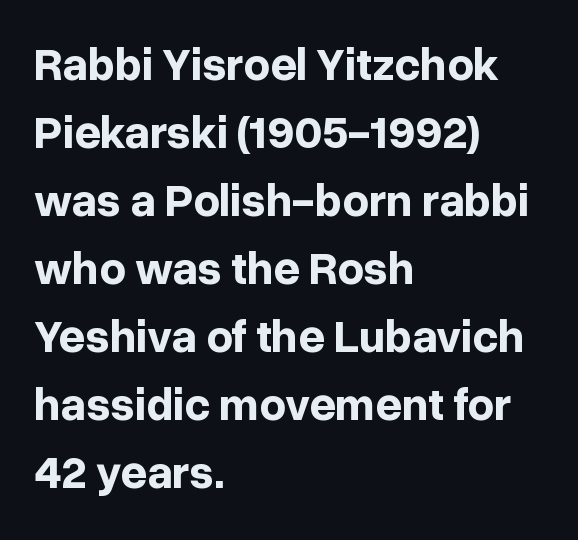
{"serif": "no", "italic": "no", "bold": "yes", "weight": "bold", "width": "normal", "stroke_contrast": "low", "x_height": "medium", "monospaced": "no", "underline": "no", "align": "left", "line_spacing": "normal", "line_spacing_ratio": 1.48, "letter_spacing": "normal", "letter_spacing_em": 0.0, "glyph_px": 46}
